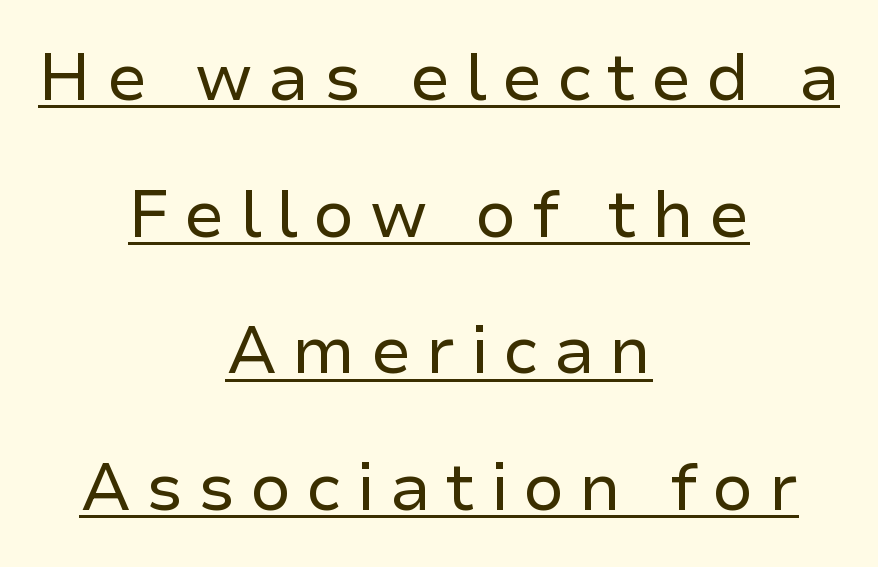
{"serif": "no", "italic": "no", "bold": "no", "weight": "regular", "width": "normal", "stroke_contrast": "low", "x_height": "medium", "monospaced": "no", "underline": "yes", "align": "center", "line_spacing": "loose", "line_spacing_ratio": 2.07, "letter_spacing": "wide", "letter_spacing_em": 0.22, "glyph_px": 66}
